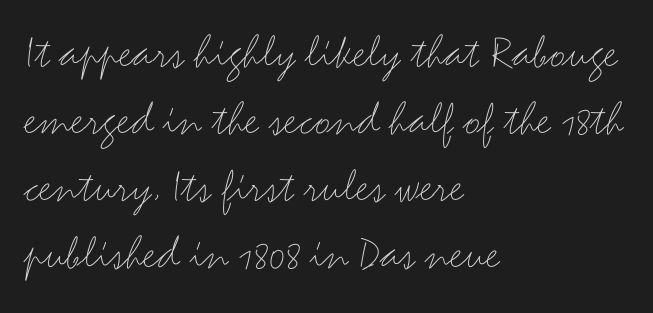
Q: Is the text bold? A: No.
Q: Is the text italic (slanted)? A: Yes.
Q: Is the typeface a serif or a sans-serif typeface? A: Sans-serif.
Q: Is the text underlined? A: No.
Q: How is the paragraph aligned? A: Left-aligned.
Q: Is the spacing between letters normal or unusually wide? A: Normal.
Q: Is the spacing between lines tight, normal or loose? A: Normal.
Q: Width (condensed, normal, or wide)? A: Wide.
Q: Stroke contrast? A: Medium.
Q: x-height? A: Small.
Q: Monospaced? A: No.
